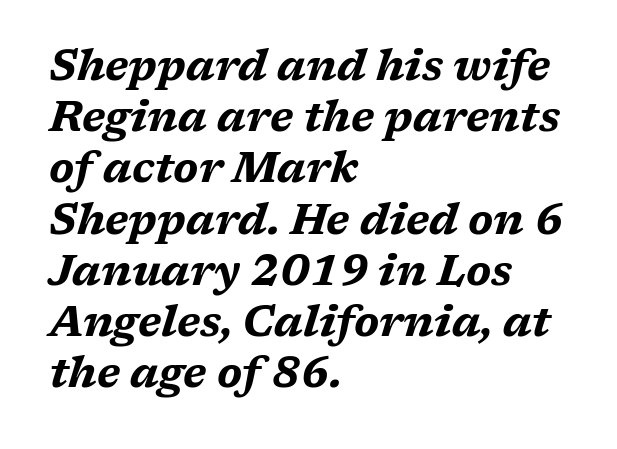
The rendering keeps characters at their native spacing. The typesetter chose a ragged-right arrangement here. The gap between lines stays unmarked. This is heavy type, rendered in bold. Here the designer chose a conventional face with non-uniform glyph widths. These lines were composed using italics.
